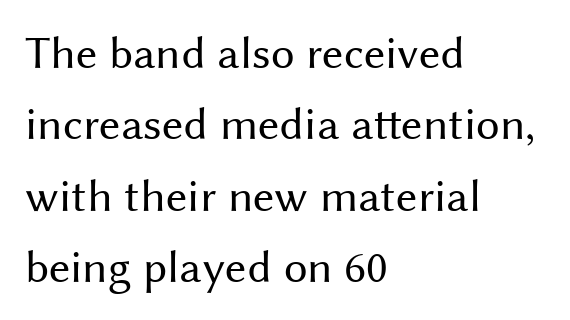
Q: Is the text bold? A: No.
Q: Is the text italic (slanted)? A: No, it is upright.
Q: Is the typeface a serif or a sans-serif typeface? A: Sans-serif.
Q: Is the text underlined? A: No.
Q: How is the paragraph aligned? A: Left-aligned.
Q: Is the spacing between letters normal or unusually wide? A: Normal.
Q: Is the spacing between lines tight, normal or loose? A: Normal.
Q: Width (condensed, normal, or wide)? A: Normal.
Q: Stroke contrast? A: Medium.
Q: x-height? A: Medium.
Q: Monospaced? A: No.
